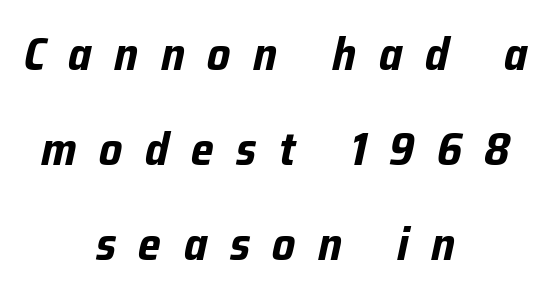
Q: Is the text bold? A: Yes.
Q: Is the text italic (slanted)? A: Yes, it leans right by about 12 degrees.
Q: Is the text underlined? A: No.
Q: How is the paragraph aligned? A: Centered.
Q: Is the spacing between letters normal or unusually wide? A: Unusually wide.
Q: Is the spacing between lines tight, normal or loose? A: Loose.
Q: Width (condensed, normal, or wide)? A: Condensed.
Q: Stroke contrast? A: Low.
Q: x-height? A: Medium.
Q: Monospaced? A: No.
